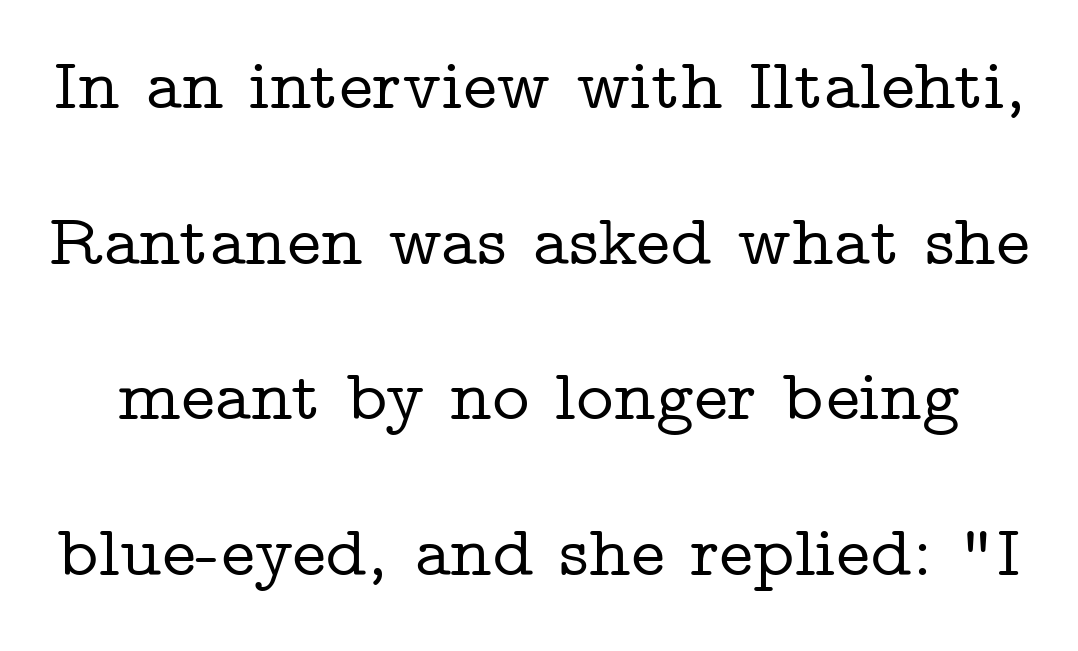
Words appear dense and cohesive because spacing is normal. Does the lettering tilt? It doesn't — this is upright. Bare-footed words on every line. Whoever set this chose breathing room over compactness in the vertical rhythm.
